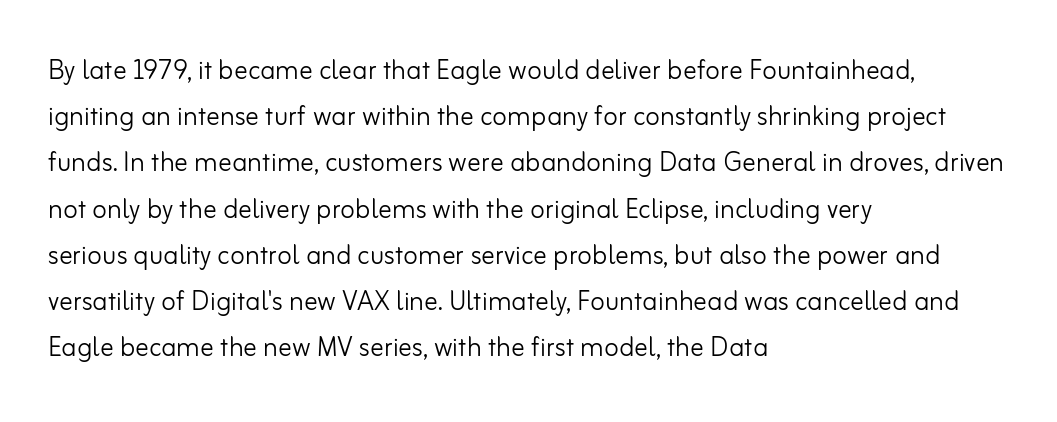
Q: Is the text bold? A: No.
Q: Is the text italic (slanted)? A: No, it is upright.
Q: Is the typeface a serif or a sans-serif typeface? A: Sans-serif.
Q: Is the text underlined? A: No.
Q: How is the paragraph aligned? A: Left-aligned.
Q: Is the spacing between letters normal or unusually wide? A: Normal.
Q: Is the spacing between lines tight, normal or loose? A: Normal.
Q: Width (condensed, normal, or wide)? A: Normal.
Q: Stroke contrast? A: Low.
Q: x-height? A: Small.
Q: Monospaced? A: No.
